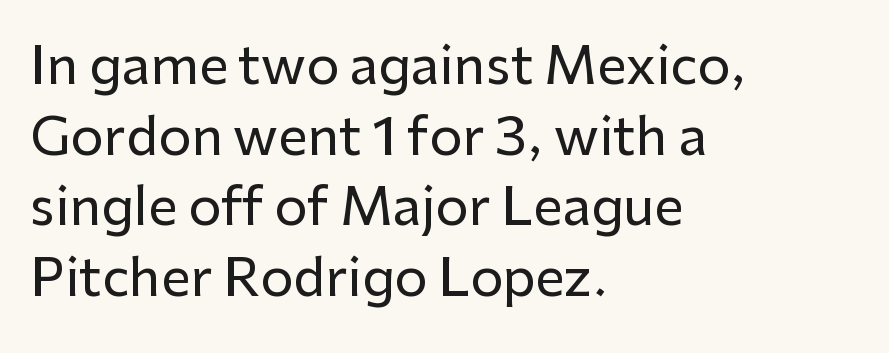
The image shows 52 px sans-serif type, upright; set left-aligned, normal line spacing (1.36x), normal letter spacing, not underlined; low stroke contrast and a medium x-height.
